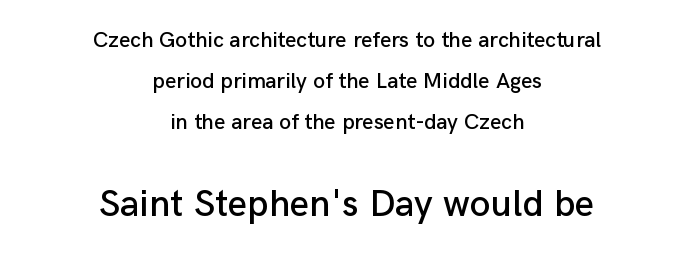
Q: Is the text italic (slanted)? A: No, it is upright.
Q: Is the typeface a serif or a sans-serif typeface? A: Sans-serif.
Q: Is the text underlined? A: No.
Q: How is the paragraph aligned? A: Centered.
Q: Is the spacing between letters normal or unusually wide? A: Normal.
Q: Which block of text is set in a larger size, the first (top) or the second (bottom)? A: The second (bottom) one.
Q: Width (condensed, normal, or wide)? A: Normal.
Q: Stroke contrast? A: Low.
Q: x-height? A: Medium.
Q: Monospaced? A: No.
